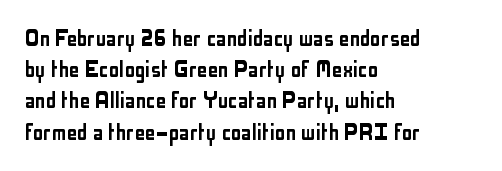
The passage is arranged the way most books set body copy — flush left. This is the regular roman posture of the typeface. The rendering keeps characters at their native spacing. Honestly, there is no underline to notice here at all.
